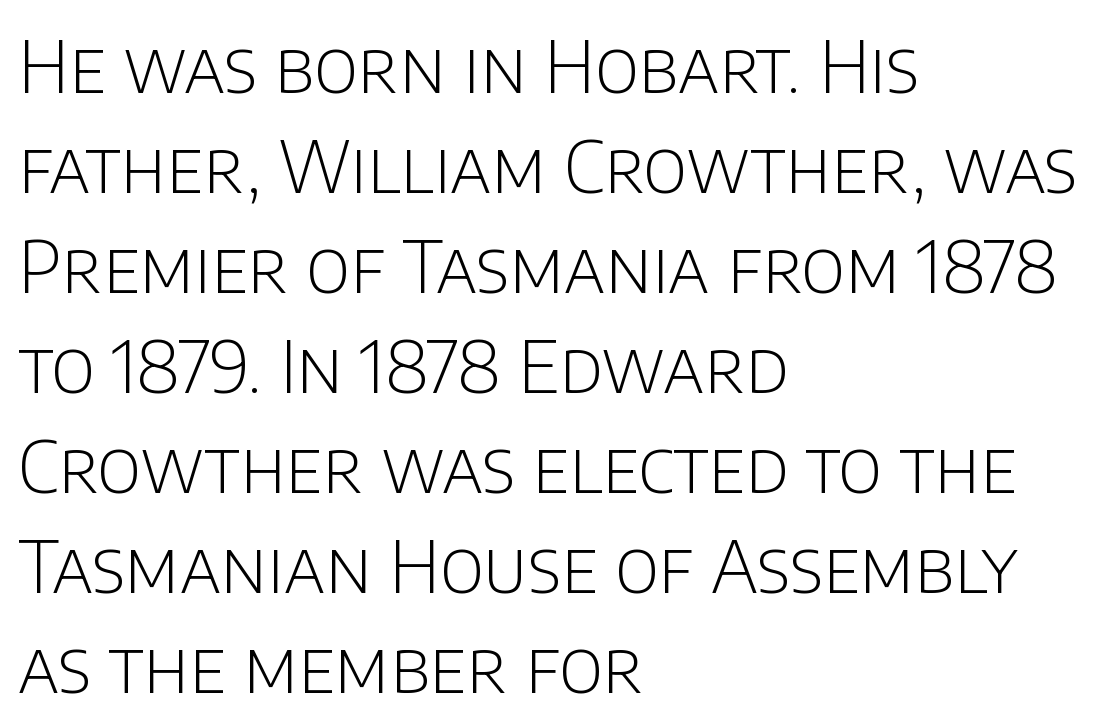
Q: Is the text bold? A: No.
Q: Is the text italic (slanted)? A: No, it is upright.
Q: Is the typeface a serif or a sans-serif typeface? A: Sans-serif.
Q: Is the text underlined? A: No.
Q: How is the paragraph aligned? A: Left-aligned.
Q: Is the spacing between letters normal or unusually wide? A: Normal.
Q: Is the spacing between lines tight, normal or loose? A: Normal.
Q: Width (condensed, normal, or wide)? A: Normal.
Q: Stroke contrast? A: Low.
Q: x-height? A: Large.
Q: Monospaced? A: No.
